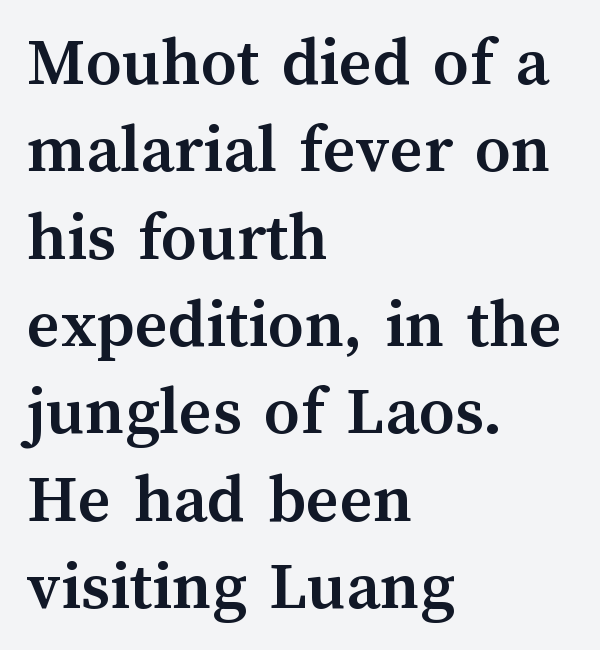
Q: Is the text bold? A: Yes.
Q: Is the text italic (slanted)? A: No, it is upright.
Q: Is the text underlined? A: No.
Q: How is the paragraph aligned? A: Left-aligned.
Q: Is the spacing between letters normal or unusually wide? A: Normal.
Q: Width (condensed, normal, or wide)? A: Normal.
Q: Stroke contrast? A: Medium.
Q: x-height? A: Medium.
Q: Monospaced? A: No.
